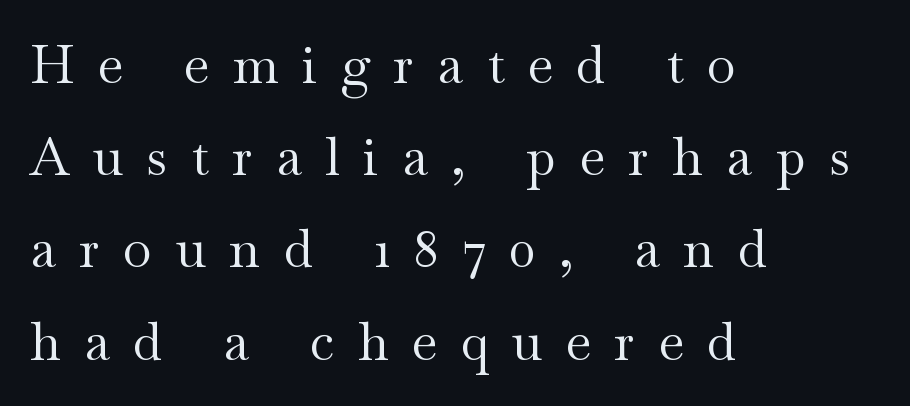
Caption: expanded tracking, letters set apart. The face used here is seriffed, in the tradition of book romans. A typesetter would call this proportional, since set widths differ per character. The specimen reads as upright at a glance. Summary of weight: not heavy and not bold. The ragged edge is on the right, which tells us the setting is flush left.
